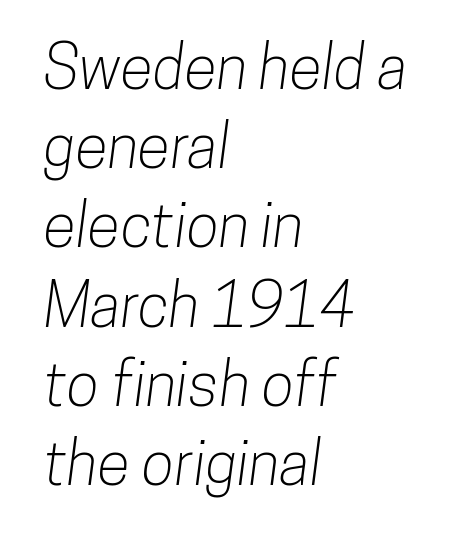
{"serif": "no", "width": "condensed", "stroke_contrast": "low", "x_height": "medium", "monospaced": "no", "underline": "no", "align": "left", "line_spacing": "normal", "line_spacing_ratio": 1.32, "letter_spacing": "normal", "letter_spacing_em": 0.0, "glyph_px": 60}
